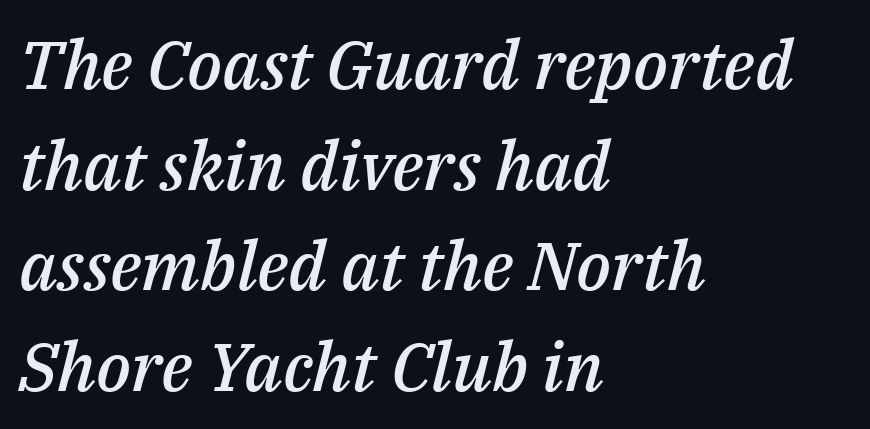
The passage shown is typed in a proportional face where columns would drift. The space directly below the letters is spotless. Alignment: flush left. Style check: oblique. Students, observe: this is what conventionally led text looks like.
